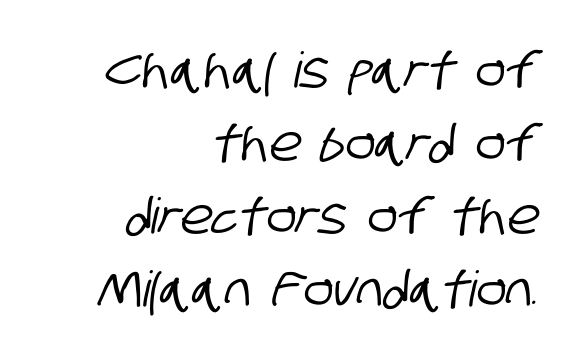
Q: Is the typeface a serif or a sans-serif typeface? A: Sans-serif.
Q: Is the text underlined? A: No.
Q: How is the paragraph aligned? A: Right-aligned.
Q: Is the spacing between letters normal or unusually wide? A: Normal.
Q: Is the spacing between lines tight, normal or loose? A: Normal.
Q: Width (condensed, normal, or wide)? A: Condensed.
Q: Stroke contrast? A: Low.
Q: x-height? A: Large.
Q: Monospaced? A: No.
